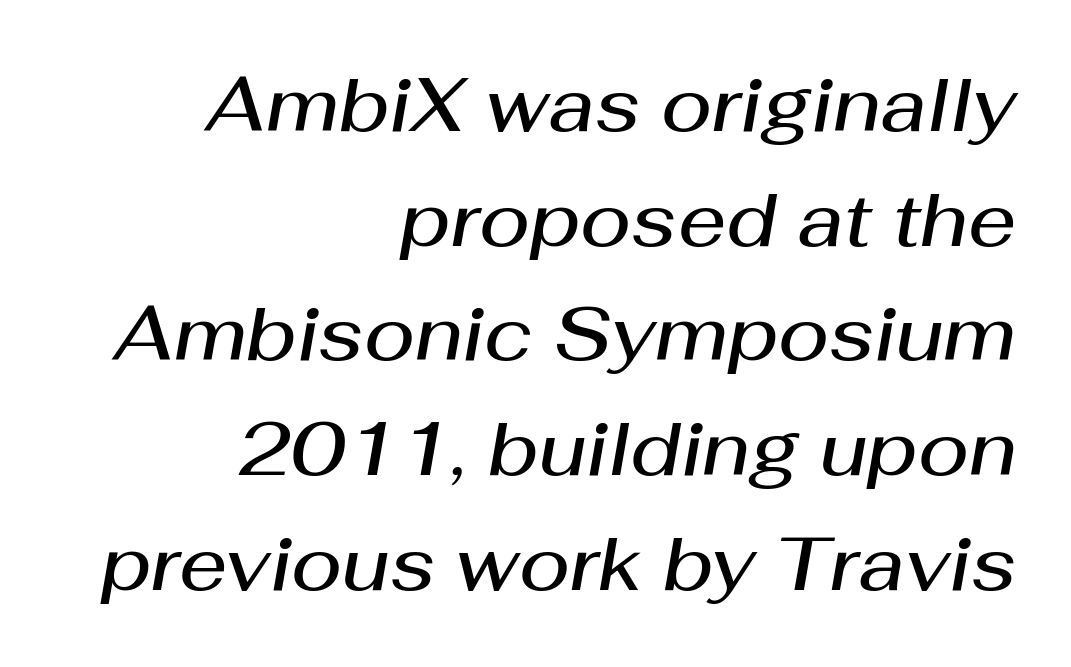
The image shows 75 px semibold type, italic (leaning right); set right-aligned, normal line spacing (1.53x), normal letter spacing, not underlined; medium stroke contrast and a medium x-height.
